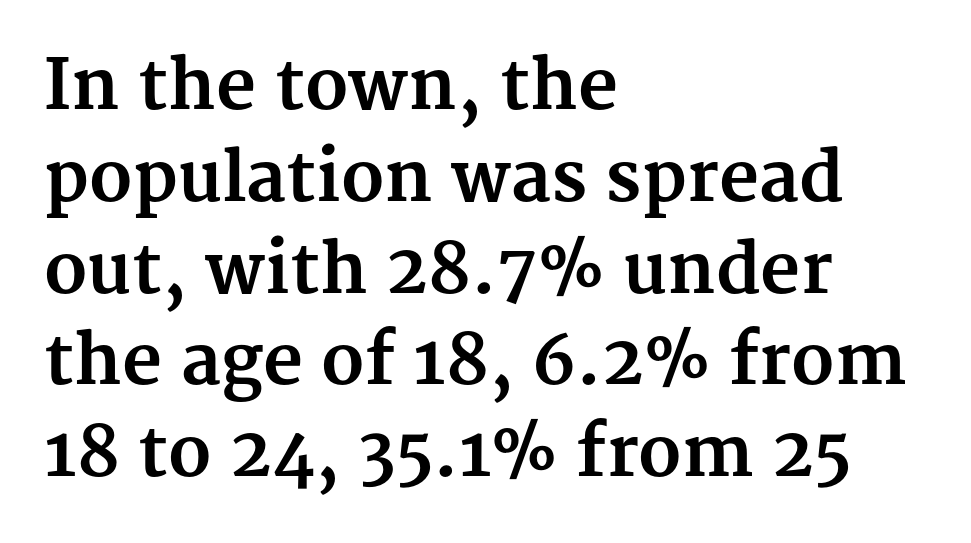
The image shows 69 px bold serif type, upright; set left-aligned, normal line spacing (1.33x), normal letter spacing, not underlined; medium stroke contrast and a medium x-height.
